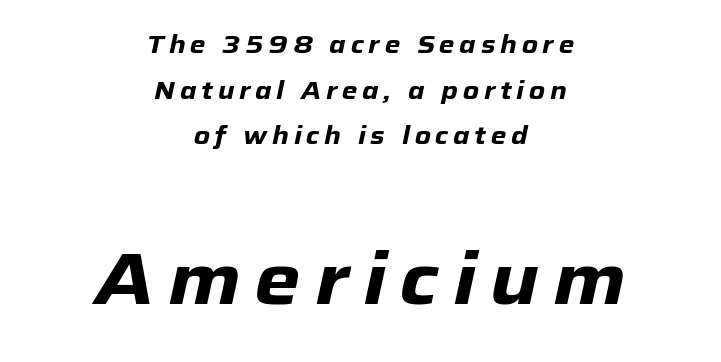
The image shows 74 px heavy type, italic (leaning right); set centered, line spacing 1.83x, not underlined; the second (bottom) block is 2.96x larger; low stroke contrast and a medium x-height.
